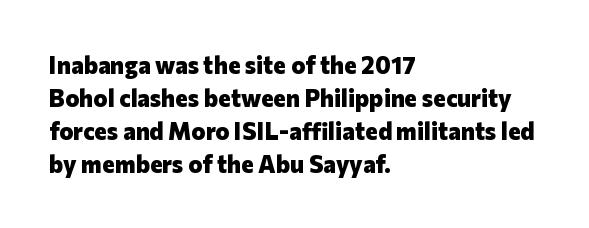
The image shows 24 px bold type, upright; set left-aligned, normal line spacing (1.38x), normal letter spacing, not underlined.
